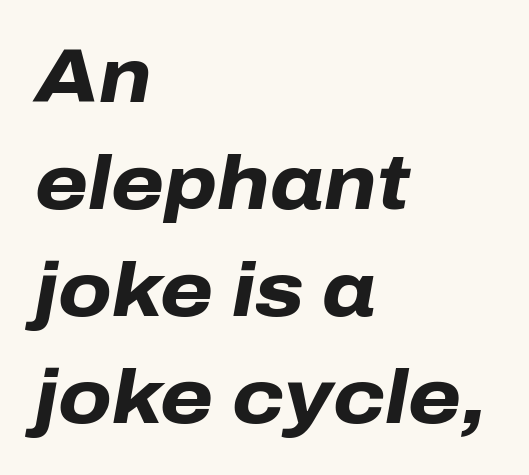
The image shows 76 px heavy type, italic (leaning right); set left-aligned, normal line spacing (1.41x), normal letter spacing, not underlined; low stroke contrast and a medium x-height.
